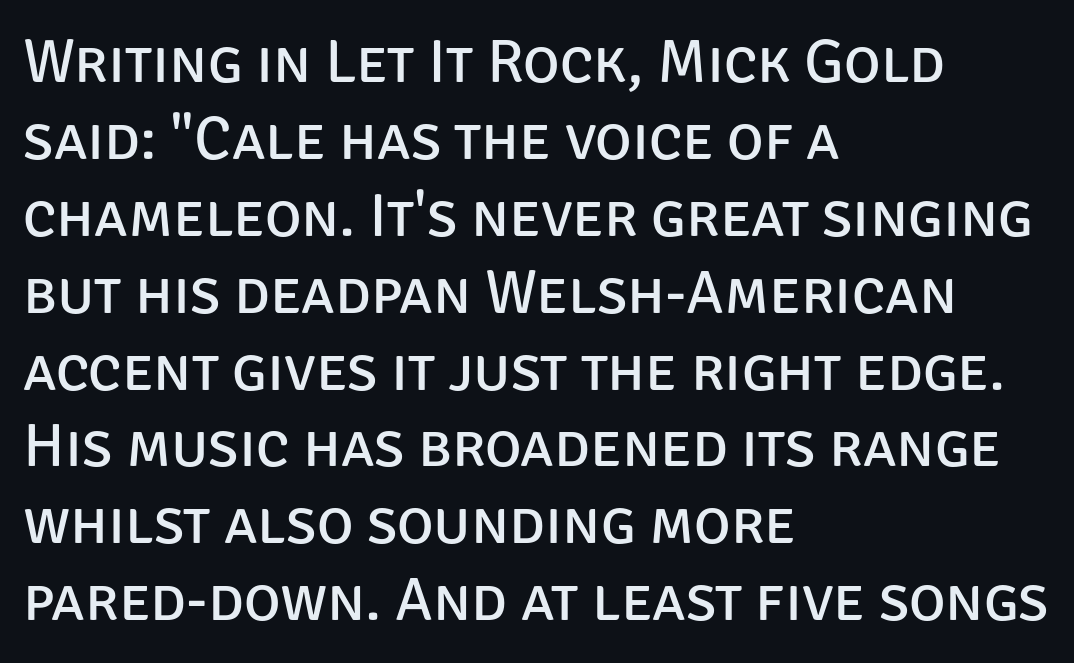
The image shows 62 px regular-weight sans-serif type, upright; set left-aligned, line spacing 1.24x, normal letter spacing, not underlined; low stroke contrast and a large x-height.
